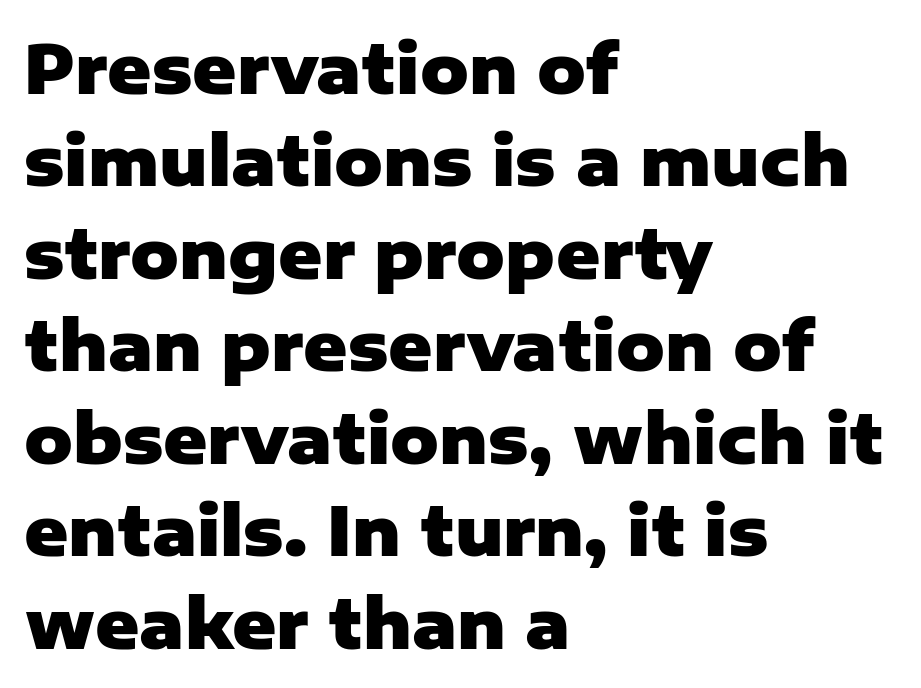
The image shows 67 px heavy sans-serif type, upright; set left-aligned, normal line spacing (1.38x), normal letter spacing, not underlined; low stroke contrast and a medium x-height.
